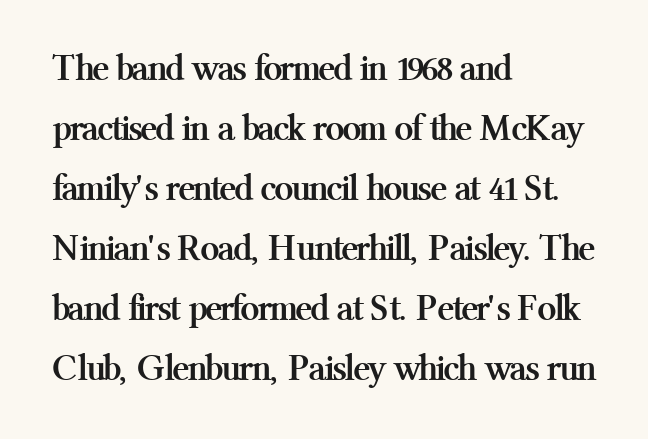
Nothing unusual about the tracking: characters are spaced as the font intends. Any mark beneath the type? The region is blank. The typesetter chose a ragged-right arrangement here. Check where the strokes stop: tiny serifs finish them off.
